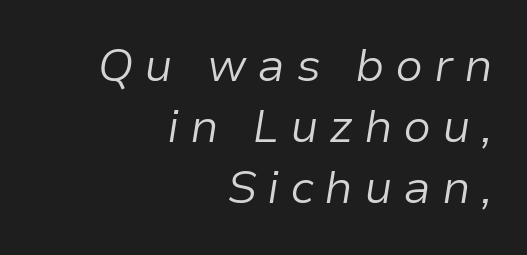
The image shows 46 px light type, italic (leaning right); set right-aligned, normal line spacing (1.33x), unusually wide letter spacing (+0.23 em), not underlined; low stroke contrast and a medium x-height.
